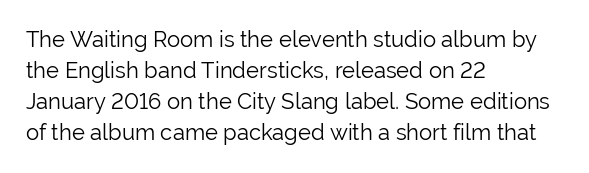
Q: Is the text bold? A: No.
Q: Is the text italic (slanted)? A: No, it is upright.
Q: Is the text underlined? A: No.
Q: How is the paragraph aligned? A: Left-aligned.
Q: Is the spacing between letters normal or unusually wide? A: Normal.
Q: Is the spacing between lines tight, normal or loose? A: Normal.
